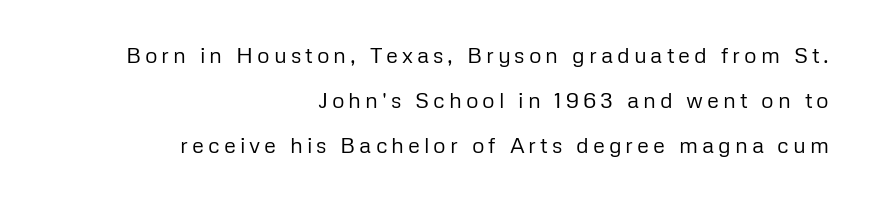
Q: Is the text bold? A: No.
Q: Is the text italic (slanted)? A: No, it is upright.
Q: Is the text underlined? A: No.
Q: How is the paragraph aligned? A: Right-aligned.
Q: Is the spacing between lines tight, normal or loose? A: Loose.
